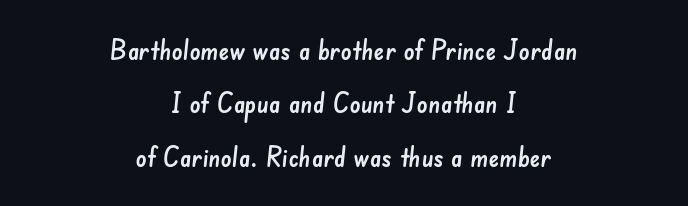
{"underline": "no", "align": "center", "line_spacing": "loose", "line_spacing_ratio": 1.98, "letter_spacing": "normal", "letter_spacing_em": 0.0, "glyph_px": 27}
